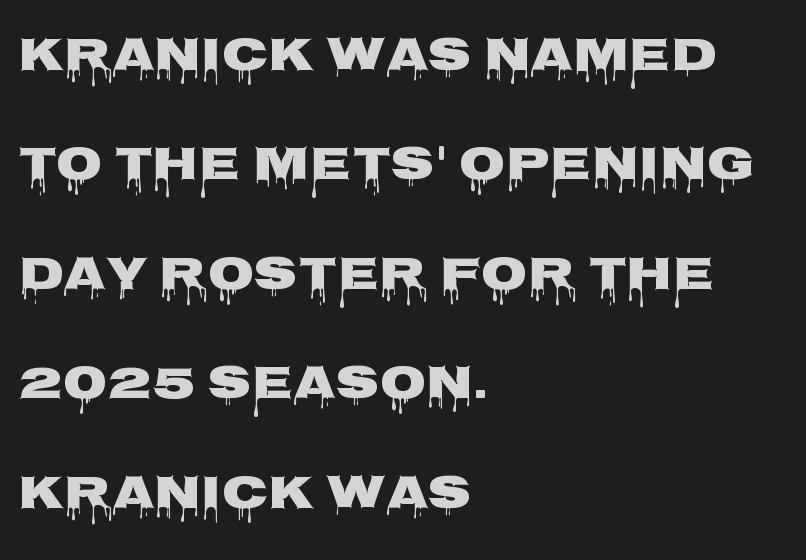
The image shows 48 px heavy, wide sans-serif type, upright; set left-aligned, loose line spacing (2.28x), normal letter spacing, not underlined; low stroke contrast and a large x-height.
